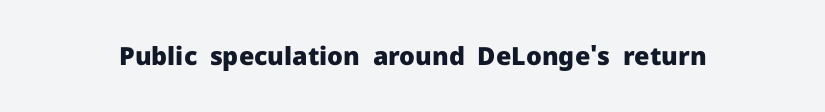
{"italic": "no", "bold": "yes", "underline": "no", "letter_spacing": "normal", "letter_spacing_em": 0.0, "glyph_px": 25}
